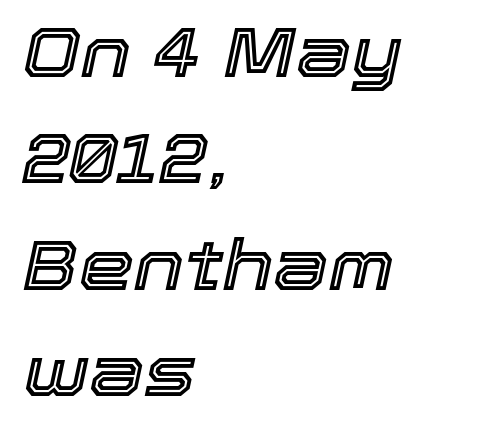
The image shows 70 px text type, italic (leaning right); set left-aligned, normal line spacing (1.52x), normal letter spacing, not underlined; a medium x-height.
